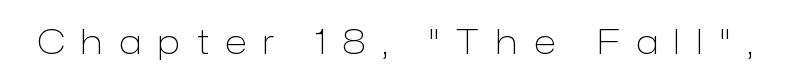
The font sits on the lighter half of the weight spectrum, regular included. The passage shown is not underscored anywhere. Classification — sans serif. Character widths vary here, with narrow letters taking less room than wide ones. If you drew a line through each stem, it would be perfectly vertical. This rendering widens character spacing well past its baseline value.
